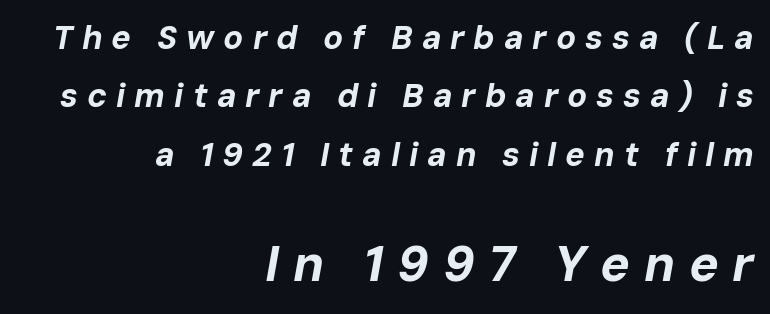
{"italic": "yes", "lean": "right", "slant_degrees": 10, "bold": "yes", "weight": "bold", "width": "normal", "stroke_contrast": "low", "x_height": "medium", "monospaced": "no", "underline": "no", "align": "right", "line_spacing_ratio": 1.77, "letter_spacing": "wide", "letter_spacing_em": 0.27, "larger_block": "second", "size_ratio": 1.52, "glyph_px": 50}
